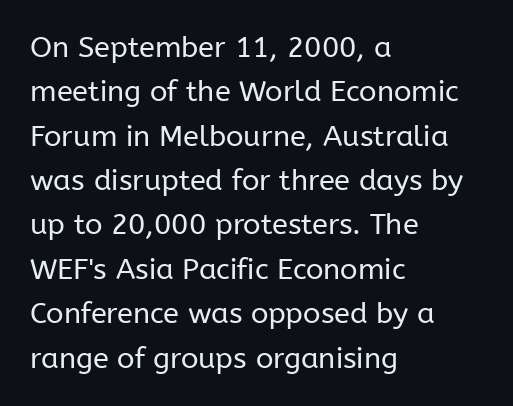
Horizontal alignment here is leftward, the default for most running prose. The font's upright variant was chosen for this text. Quick note: underline off. How are the letters spaced? Ordinarily, with no added tracking. Character widths vary here, with narrow letters taking less room than wide ones.
